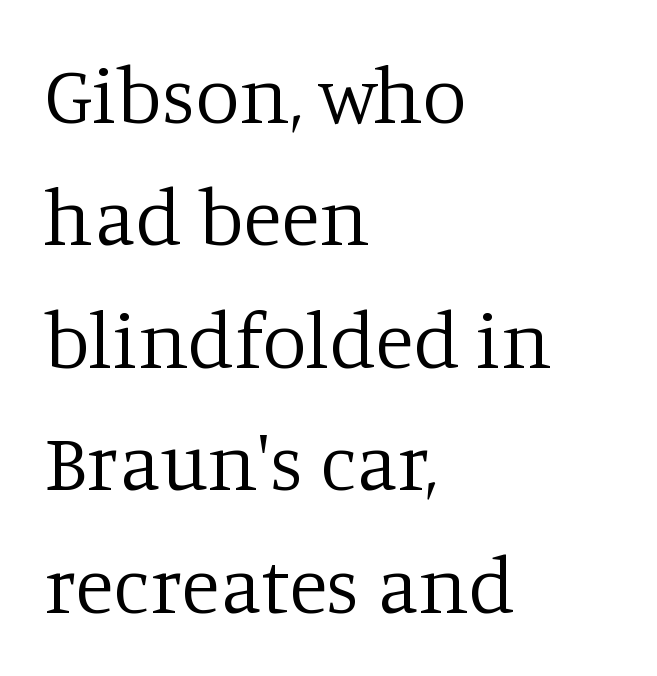
The image shows 80 px regular-weight serif type, upright; set left-aligned, normal line spacing (1.53x), normal letter spacing, not underlined; low stroke contrast and a large x-height.
